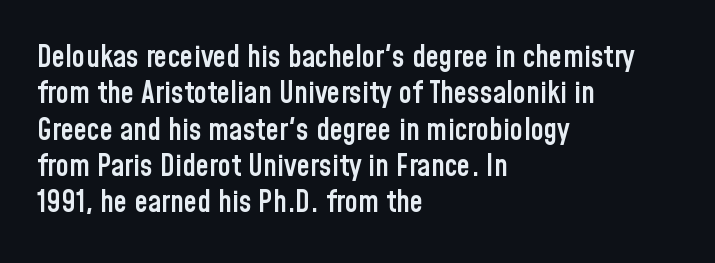
{"serif": "no", "italic": "no", "bold": "semi", "weight": "semibold", "width": "condensed", "stroke_contrast": "low", "x_height": "medium", "monospaced": "no", "underline": "no", "align": "left", "line_spacing_ratio": 1.21, "letter_spacing": "normal", "letter_spacing_em": 0.0, "glyph_px": 30}
